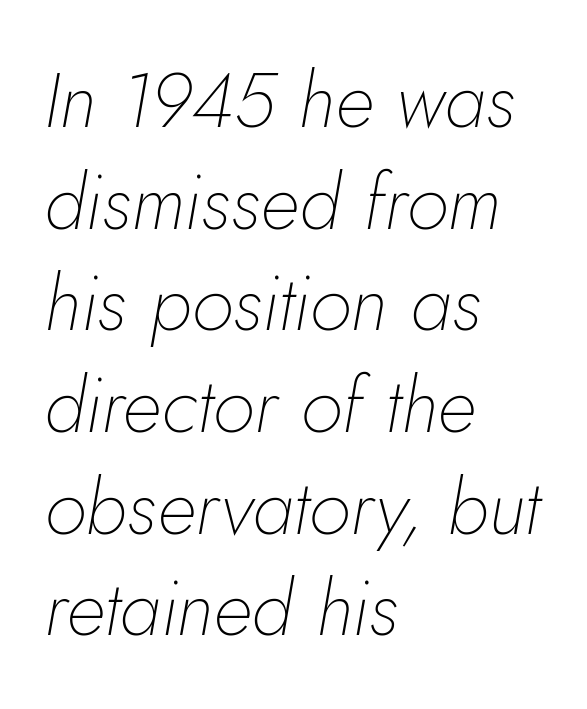
{"italic": "yes", "lean": "right", "slant_degrees": 5, "bold": "no", "weight": "thin", "width": "normal", "stroke_contrast": "low", "x_height": "small", "monospaced": "no", "underline": "no", "align": "left", "line_spacing": "normal", "line_spacing_ratio": 1.32, "letter_spacing": "normal", "letter_spacing_em": 0.0, "glyph_px": 77}
